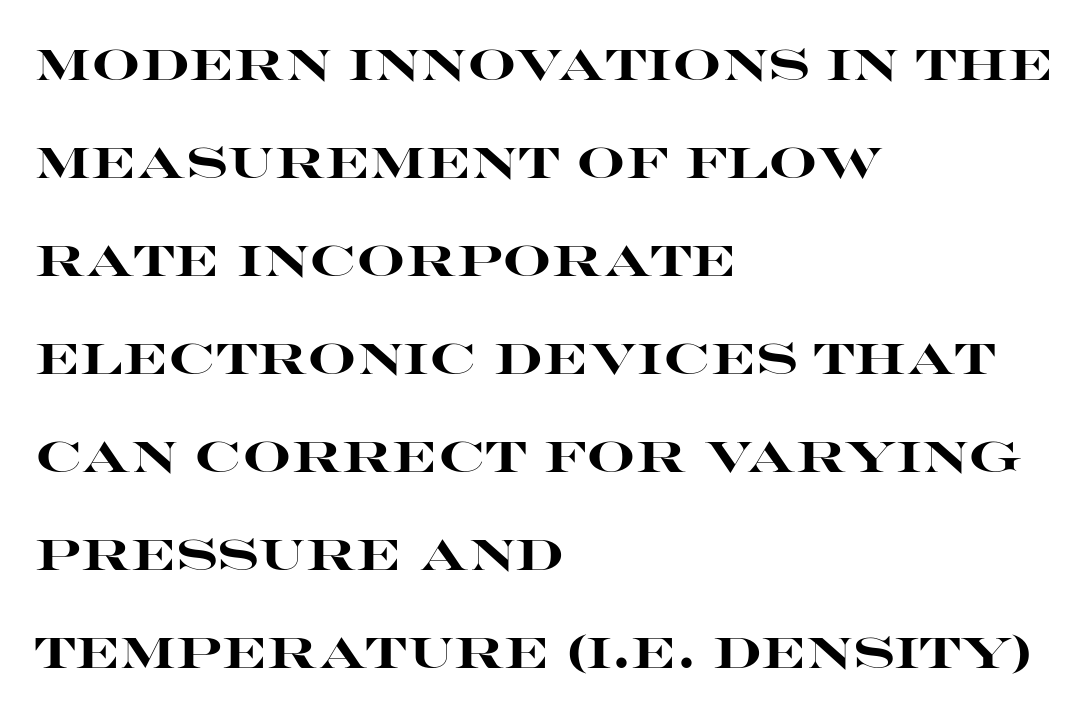
{"italic": "no", "bold": "yes", "weight": "heavy", "width": "wide", "stroke_contrast": "high", "x_height": "large", "monospaced": "no", "underline": "no", "align": "left", "line_spacing": "loose", "line_spacing_ratio": 2.28, "letter_spacing": "normal", "letter_spacing_em": 0.0, "glyph_px": 43}
